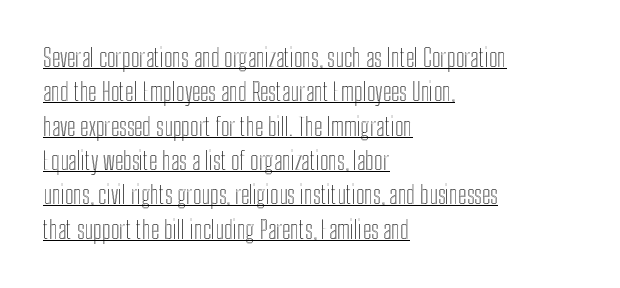
{"italic": "no", "underline": "yes", "align": "left", "line_spacing": "normal", "line_spacing_ratio": 1.43, "letter_spacing": "normal", "letter_spacing_em": 0.0, "glyph_px": 24}
